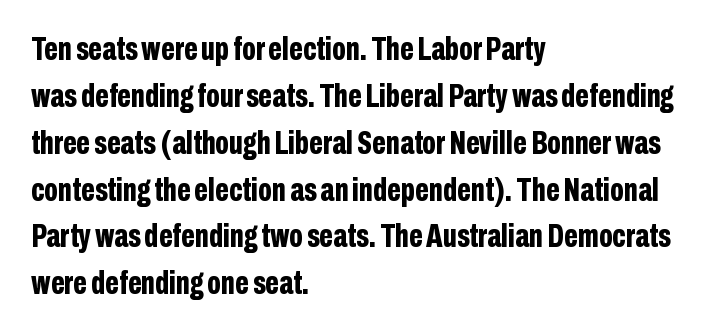
Regular leading. The typesetting leans heavy: a genuine bold. Rendered with straight, roman letterforms. The designer went with a sans here, leaving each stem footless.
